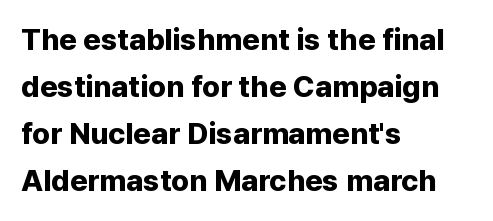
{"serif": "no", "italic": "no", "bold": "yes", "weight": "bold", "width": "normal", "stroke_contrast": "low", "x_height": "medium", "monospaced": "no", "underline": "no", "align": "left", "line_spacing": "normal", "line_spacing_ratio": 1.57, "letter_spacing": "normal", "letter_spacing_em": 0.0, "glyph_px": 30}
